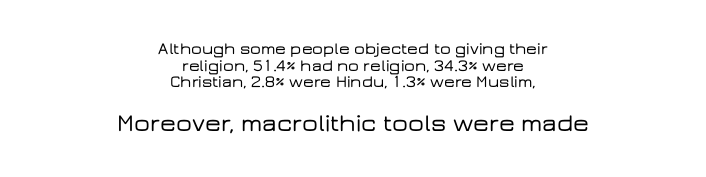
Q: Is the text italic (slanted)? A: No, it is upright.
Q: Is the text underlined? A: No.
Q: How is the paragraph aligned? A: Centered.
Q: Is the spacing between letters normal or unusually wide? A: Normal.
Q: Is the spacing between lines tight, normal or loose? A: Tight.
Q: Which block of text is set in a larger size, the first (top) or the second (bottom)? A: The second (bottom) one.
